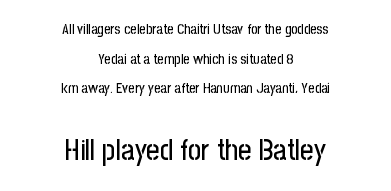
The image shows 29 px condensed sans-serif type, upright; set centered, loose line spacing (2.12x), normal letter spacing, not underlined; the second (bottom) block is 2.07x larger; low stroke contrast and a medium x-height.
